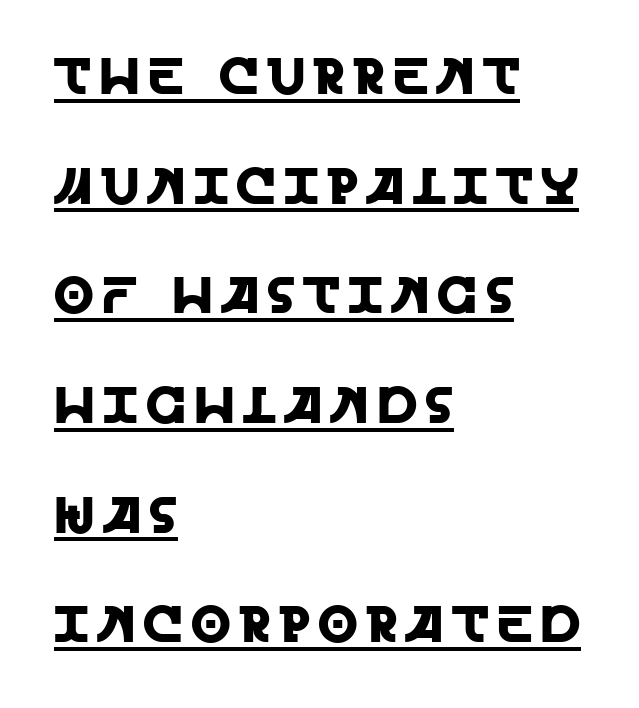
Q: Is the text italic (slanted)? A: No, it is upright.
Q: Is the typeface a serif or a sans-serif typeface? A: Sans-serif.
Q: Is the text underlined? A: Yes.
Q: How is the paragraph aligned? A: Left-aligned.
Q: Is the spacing between lines tight, normal or loose? A: Loose.
Q: Width (condensed, normal, or wide)? A: Normal.
Q: x-height? A: Large.
Q: Monospaced? A: No.
